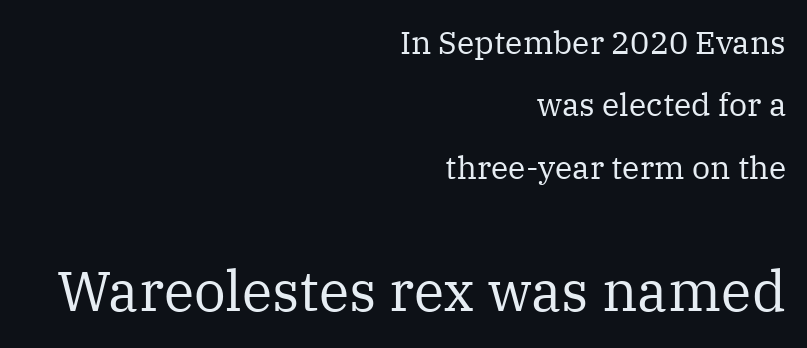
These glyphs show unthickened strokes, regular width or finer. Larger block? The one below; the one above is distinctly smaller. Italic? Not at all — the glyphs are vertical. This rendering leaves character spacing at its baseline value.
